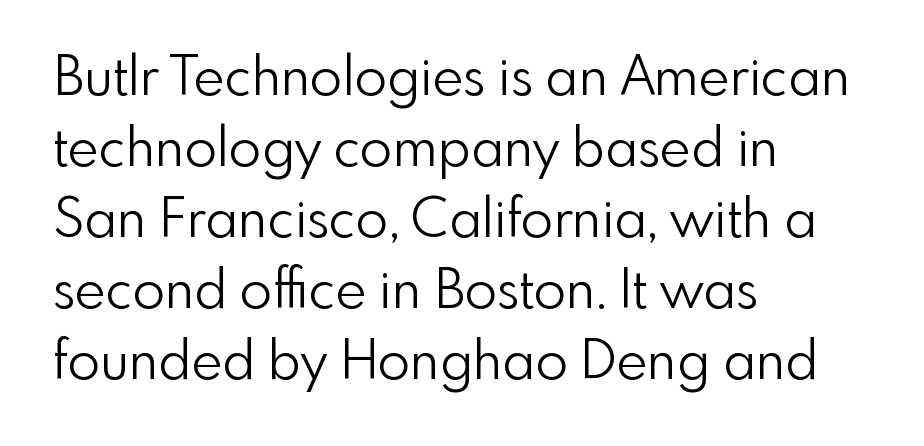
{"serif": "no", "italic": "no", "bold": "no", "weight": "light", "width": "normal", "stroke_contrast": "low", "x_height": "small", "monospaced": "no", "underline": "no", "align": "left", "line_spacing": "normal", "line_spacing_ratio": 1.34, "letter_spacing": "normal", "letter_spacing_em": 0.0, "glyph_px": 53}
